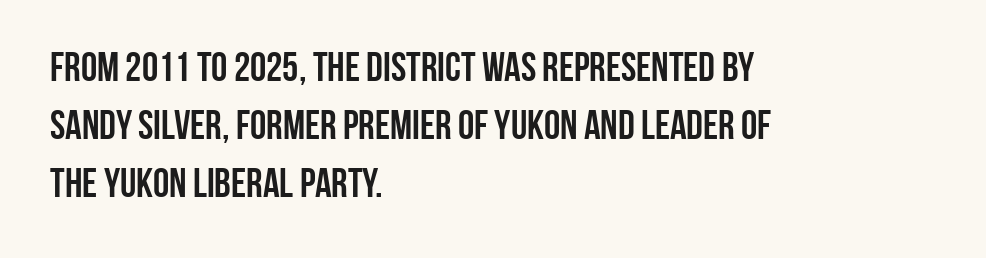
{"serif": "no", "italic": "no", "bold": "yes", "weight": "semibold", "width": "condensed", "stroke_contrast": "low", "x_height": "large", "monospaced": "no", "underline": "no", "align": "left", "line_spacing": "normal", "line_spacing_ratio": 1.41, "letter_spacing": "normal", "letter_spacing_em": 0.0, "glyph_px": 41}
